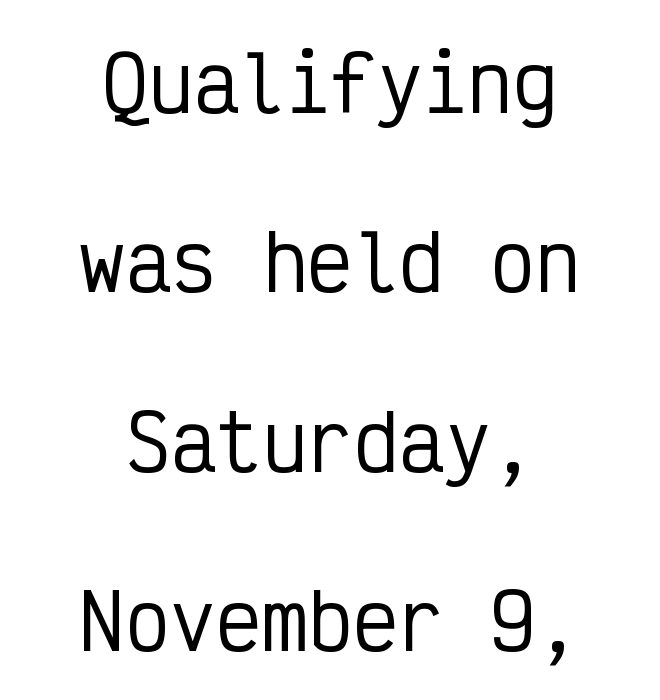
The image shows 76 px condensed sans-serif type, upright, monospaced; set centered, loose line spacing (2.36x), normal letter spacing, not underlined; low stroke contrast and a medium x-height.
